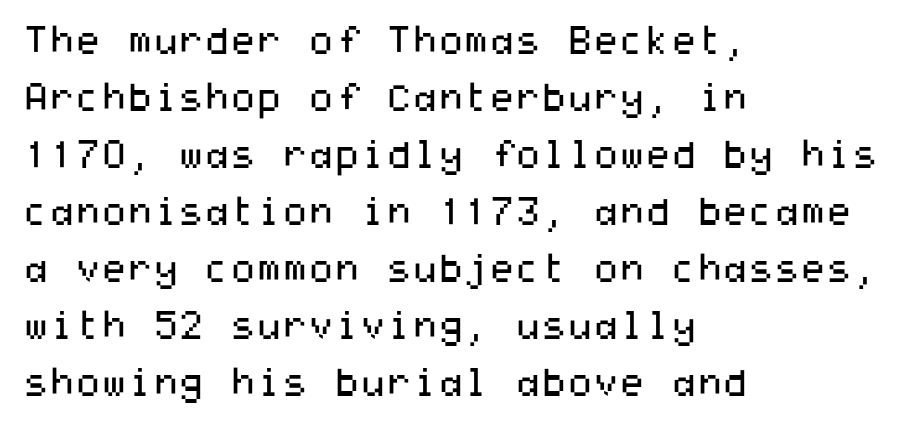
{"serif": "no", "italic": "no", "bold": "no", "weight": "regular", "width": "wide", "stroke_contrast": "medium", "x_height": "medium", "underline": "no", "align": "left", "line_spacing": "normal", "line_spacing_ratio": 1.54, "letter_spacing": "normal", "letter_spacing_em": 0.0, "glyph_px": 37}
